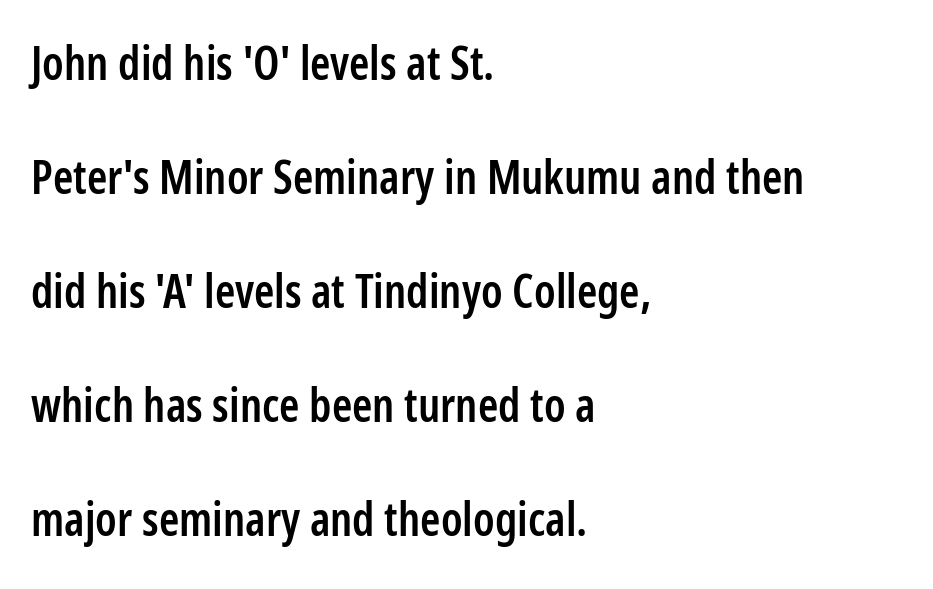
{"serif": "no", "italic": "no", "bold": "semi", "weight": "semibold", "width": "condensed", "stroke_contrast": "low", "x_height": "medium", "monospaced": "no", "underline": "no", "align": "left", "line_spacing": "loose", "line_spacing_ratio": 2.48, "letter_spacing": "normal", "letter_spacing_em": 0.0, "glyph_px": 46}
